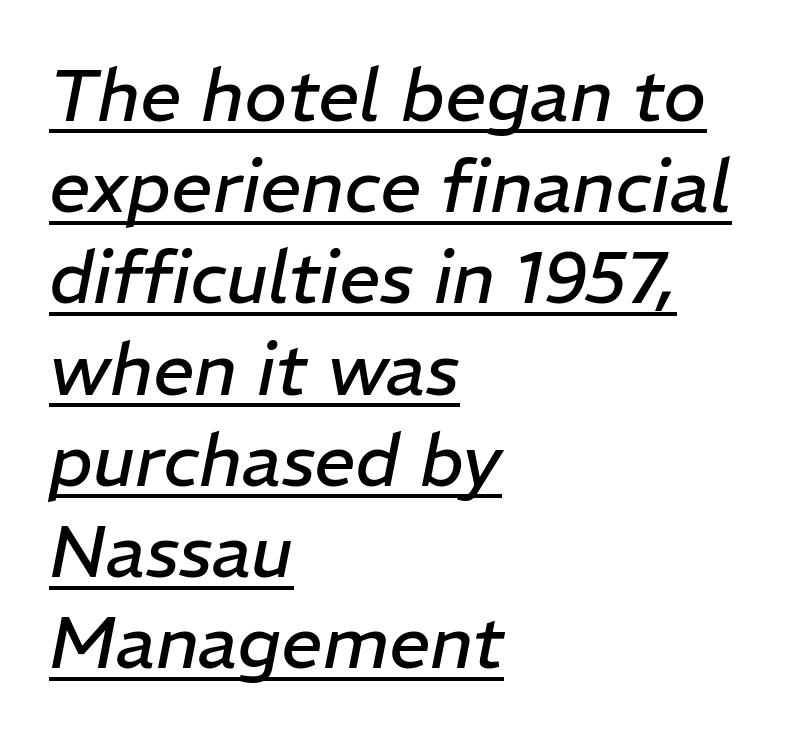
Does the lettering tilt? It does — this is italic. Looks like regular typesetting: each glyph gets only the width it needs. The lines in this sample share a left origin and differ only in where they stop. The words here are underlined. The face looks like a standard text weight, possibly lighter.
